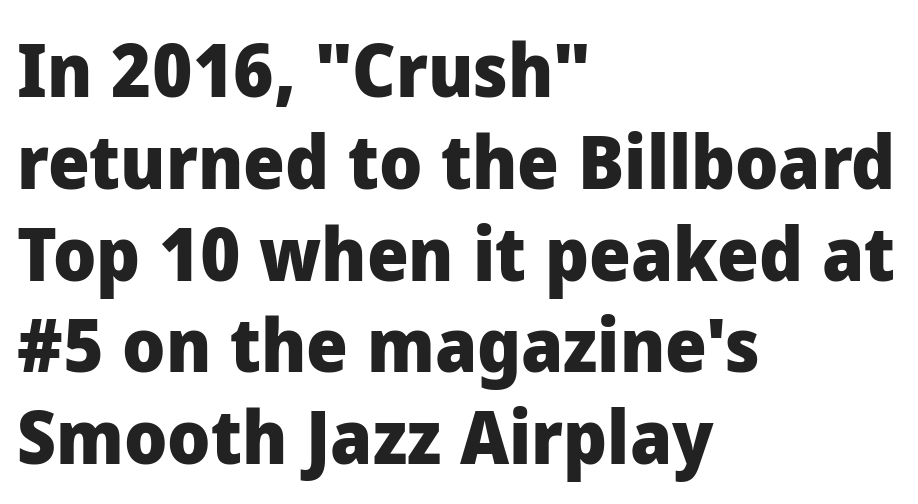
{"serif": "no", "italic": "no", "bold": "yes", "weight": "heavy", "width": "normal", "stroke_contrast": "low", "x_height": "medium", "monospaced": "no", "underline": "no", "align": "left", "line_spacing_ratio": 1.24, "letter_spacing": "normal", "letter_spacing_em": 0.0, "glyph_px": 74}
